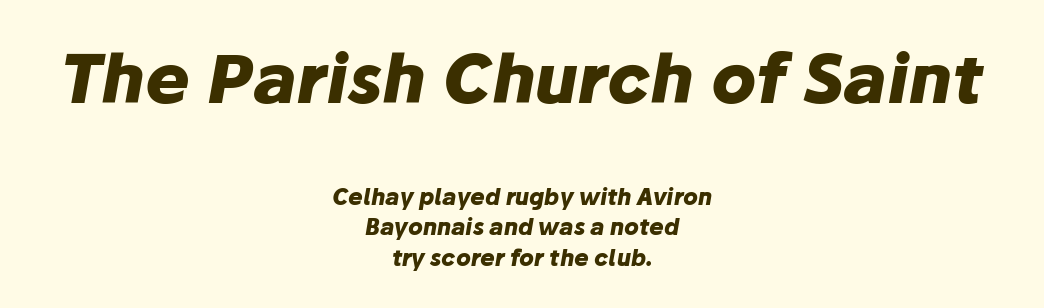
The image shows 67 px heavy type, italic (leaning right); set centered, normal line spacing (1.39x), normal letter spacing, not underlined; the first (top) block is 3.05x larger; low stroke contrast and a medium x-height.
